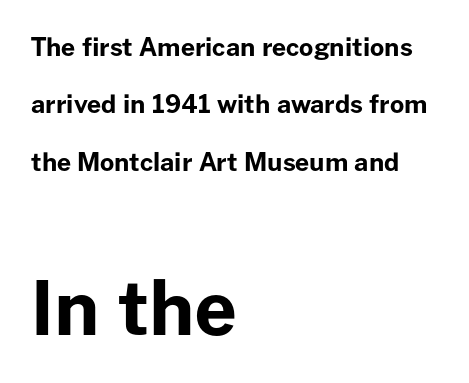
The image shows 74 px bold sans-serif type, upright; set left-aligned, loose line spacing (2.3x), normal letter spacing, not underlined; the second (bottom) block is 2.96x larger; low stroke contrast and a medium x-height.
